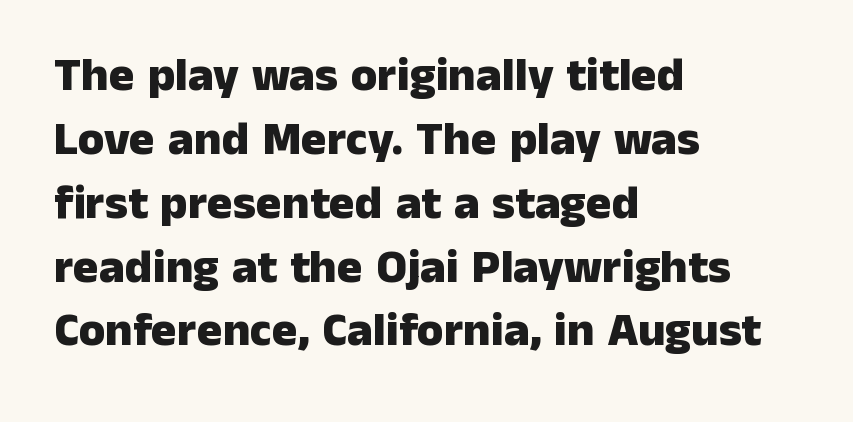
The image shows 48 px heavy sans-serif type, upright; set left-aligned, normal line spacing (1.33x), normal letter spacing, not underlined; low stroke contrast and a medium x-height.
